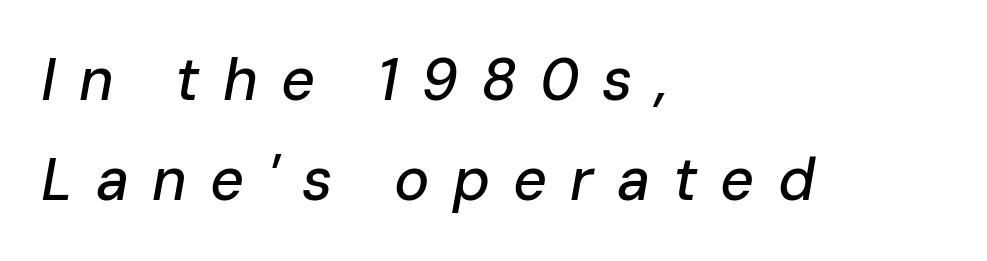
{"italic": "yes", "lean": "right", "slant_degrees": 10, "width": "normal", "stroke_contrast": "low", "x_height": "medium", "monospaced": "no", "underline": "no", "align": "left", "line_spacing": "normal", "line_spacing_ratio": 1.7, "letter_spacing": "wide", "letter_spacing_em": 0.39, "glyph_px": 59}
